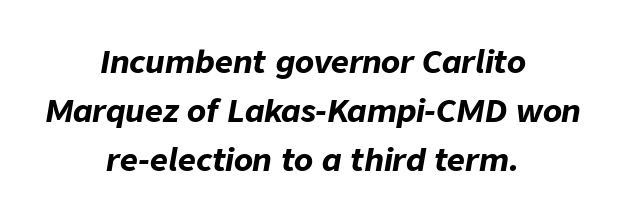
The image shows 31 px bold type, italic (leaning right); set centered, normal line spacing (1.58x), normal letter spacing, not underlined; low stroke contrast and a medium x-height.
